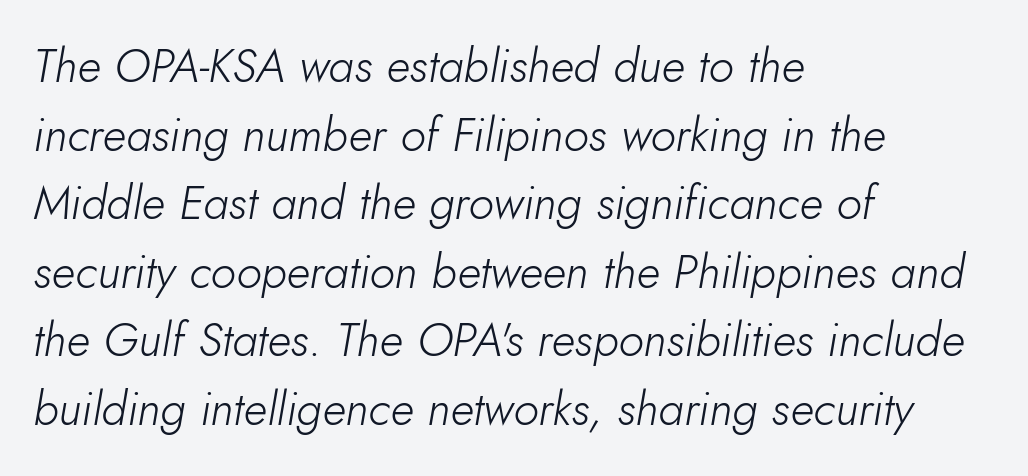
The image shows 47 px light type, italic (leaning right); set left-aligned, normal line spacing (1.46x), normal letter spacing, not underlined; low stroke contrast and a small x-height.
